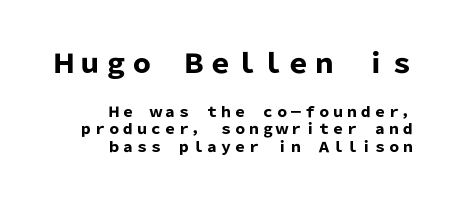
The image shows 26 px bold type, upright; set right-aligned, normal line spacing (1.26x), normal letter spacing, not underlined; the first (top) block is 1.86x larger.
